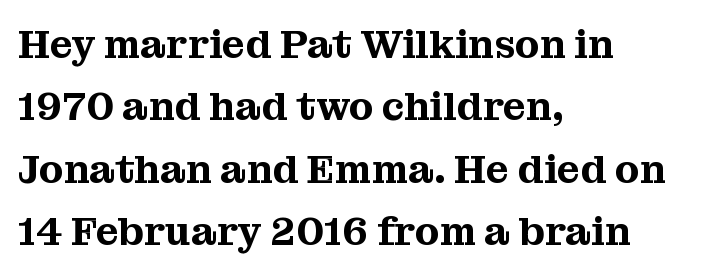
{"serif": "yes", "italic": "no", "width": "normal", "stroke_contrast": "medium", "x_height": "medium", "monospaced": "no", "underline": "no", "align": "left", "line_spacing": "normal", "line_spacing_ratio": 1.56, "letter_spacing": "normal", "letter_spacing_em": 0.0, "glyph_px": 40}
